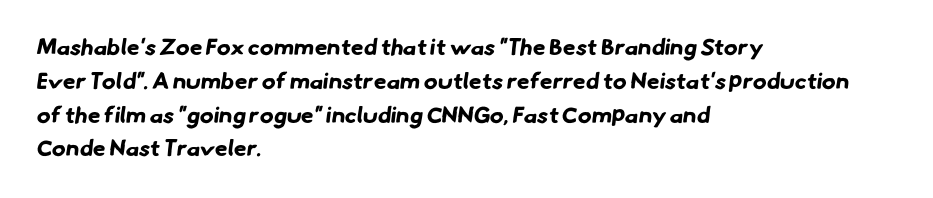
The image shows 23 px bold type; set left-aligned, normal line spacing (1.47x), normal letter spacing, not underlined.
